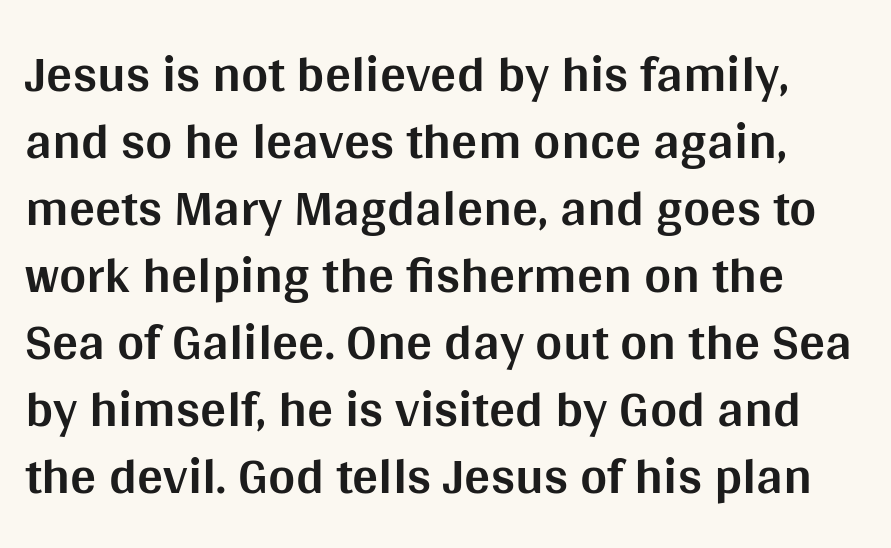
Each letter keeps its own natural width here, so spacing adapts to shape. Does the leading feel generous? No, just average. Classification — sans serif. This rendering leaves character spacing at its baseline value.
